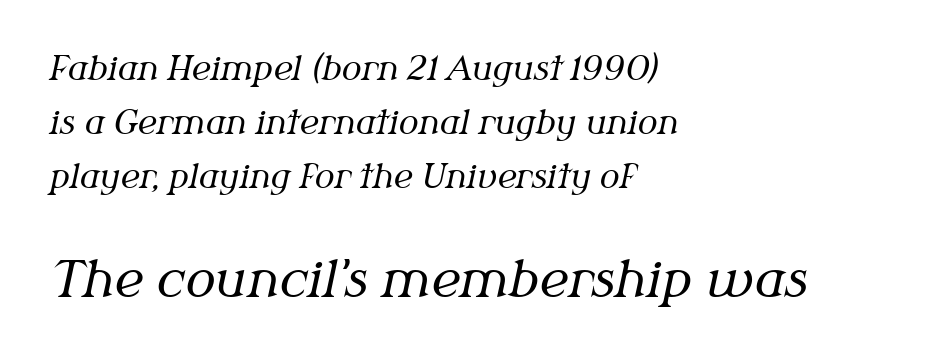
{"serif": "yes", "italic": "yes", "lean": "right", "slant_degrees": 12, "bold": "no", "weight": "regular", "width": "normal", "stroke_contrast": "medium", "x_height": "medium", "monospaced": "no", "underline": "no", "align": "left", "line_spacing": "normal", "line_spacing_ratio": 1.63, "letter_spacing": "normal", "letter_spacing_em": 0.0, "larger_block": "second", "size_ratio": 1.52, "glyph_px": 50}
